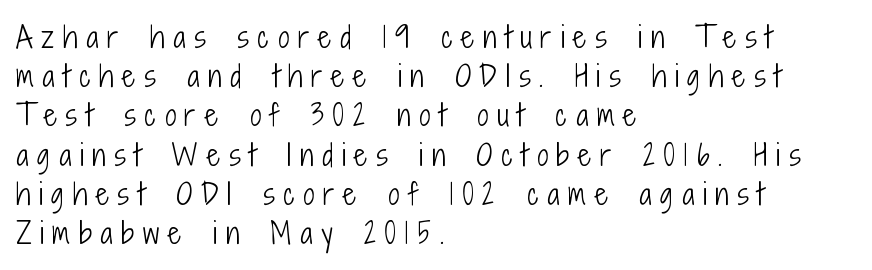
Q: Is the text bold? A: No.
Q: Is the text italic (slanted)? A: No, it is upright.
Q: Is the typeface a serif or a sans-serif typeface? A: Sans-serif.
Q: Is the text underlined? A: No.
Q: How is the paragraph aligned? A: Left-aligned.
Q: Is the spacing between letters normal or unusually wide? A: Unusually wide.
Q: Is the spacing between lines tight, normal or loose? A: Normal.
Q: Width (condensed, normal, or wide)? A: Condensed.
Q: Stroke contrast? A: Low.
Q: x-height? A: Medium.
Q: Monospaced? A: No.
